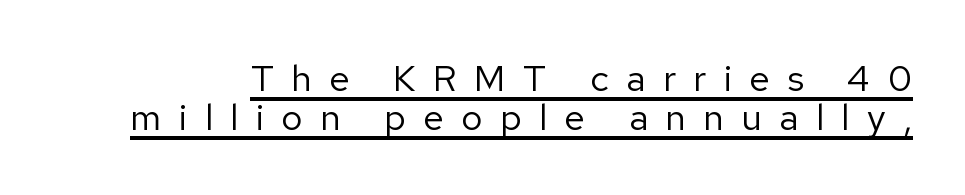
Q: Is the text bold? A: No.
Q: Is the text italic (slanted)? A: No, it is upright.
Q: Is the typeface a serif or a sans-serif typeface? A: Sans-serif.
Q: Is the text underlined? A: Yes.
Q: Is the spacing between letters normal or unusually wide? A: Unusually wide.
Q: Is the spacing between lines tight, normal or loose? A: Tight.
Q: Width (condensed, normal, or wide)? A: Normal.
Q: Stroke contrast? A: Low.
Q: x-height? A: Medium.
Q: Monospaced? A: No.
